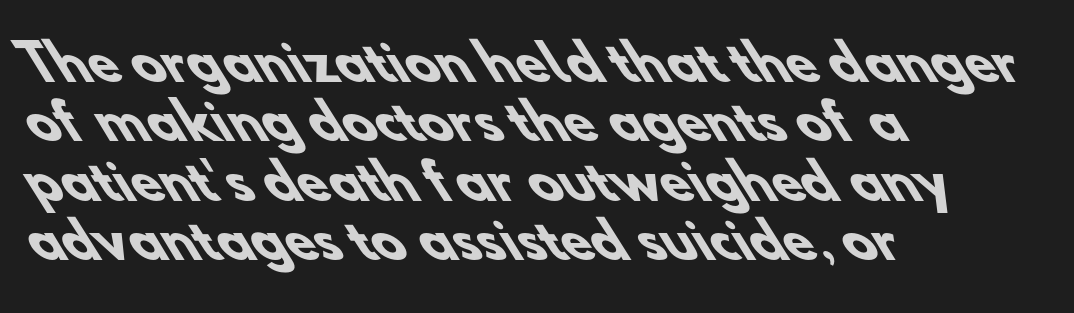
Q: Is the text bold? A: Yes.
Q: Is the typeface a serif or a sans-serif typeface? A: Sans-serif.
Q: Is the text underlined? A: No.
Q: How is the paragraph aligned? A: Left-aligned.
Q: Is the spacing between letters normal or unusually wide? A: Normal.
Q: Width (condensed, normal, or wide)? A: Normal.
Q: Stroke contrast? A: Low.
Q: x-height? A: Small.
Q: Monospaced? A: No.
